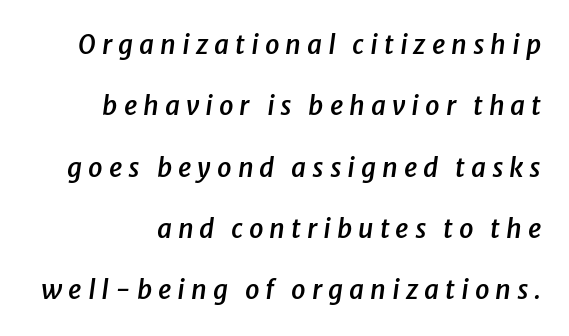
The image shows 26 px text type, italic (leaning right); set loose line spacing (2.36x), unusually wide letter spacing (+0.23 em), not underlined.
